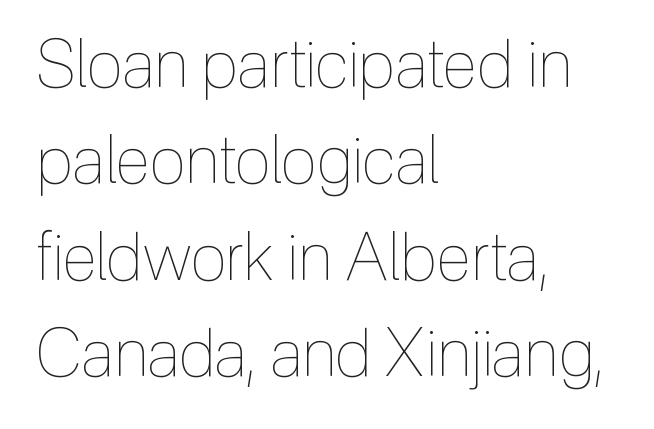
{"italic": "no", "bold": "no", "weight": "thin", "width": "condensed", "x_height": "medium", "monospaced": "no", "underline": "no", "align": "left", "line_spacing": "normal", "line_spacing_ratio": 1.46, "letter_spacing": "normal", "letter_spacing_em": 0.0, "glyph_px": 66}
